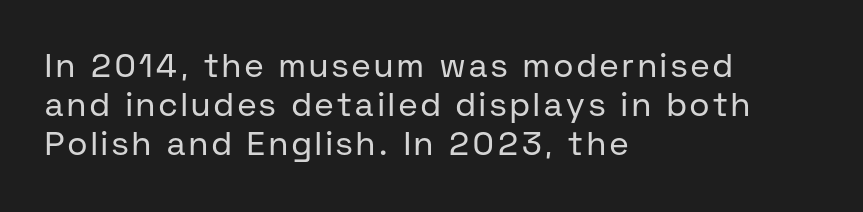
Check where the strokes stop: nothing finishes them off — pure sans. This is roman type, the default non-slanted kind. The paragraph shown leans on its left margin. Is the stroke heavy? The answer is a plain regular-or-lighter.
